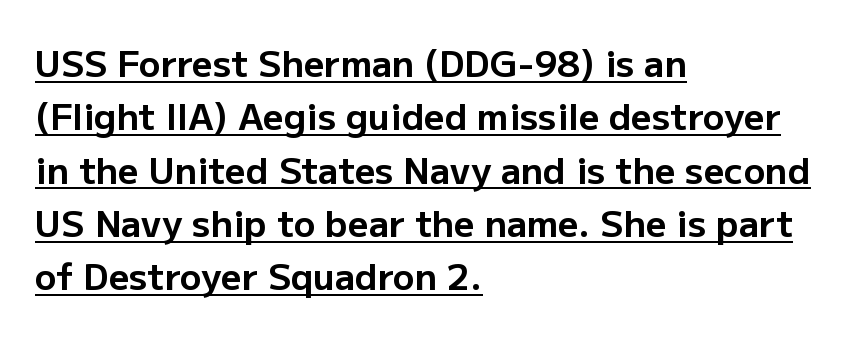
{"serif": "no", "italic": "no", "bold": "yes", "weight": "bold", "width": "normal", "stroke_contrast": "low", "x_height": "medium", "monospaced": "no", "underline": "yes", "align": "left", "line_spacing": "normal", "line_spacing_ratio": 1.48, "letter_spacing": "normal", "letter_spacing_em": 0.0, "glyph_px": 36}
